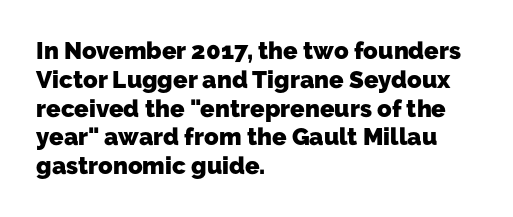
{"bold": "yes", "underline": "no", "align": "left", "line_spacing_ratio": 1.2, "letter_spacing": "normal", "letter_spacing_em": 0.0, "glyph_px": 24}
